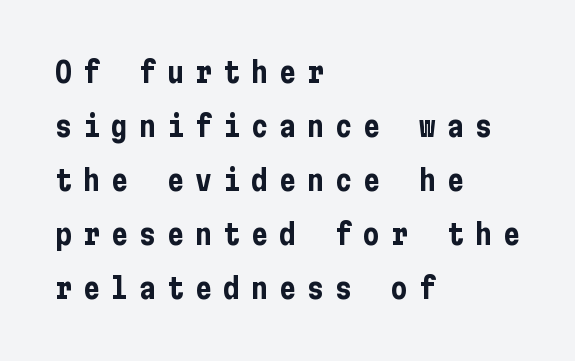
{"serif": "no", "italic": "no", "bold": "yes", "weight": "bold", "width": "condensed", "stroke_contrast": "low", "x_height": "medium", "underline": "no", "align": "left", "line_spacing": "loose", "line_spacing_ratio": 1.93, "letter_spacing": "wide", "letter_spacing_em": 0.4, "glyph_px": 28}
